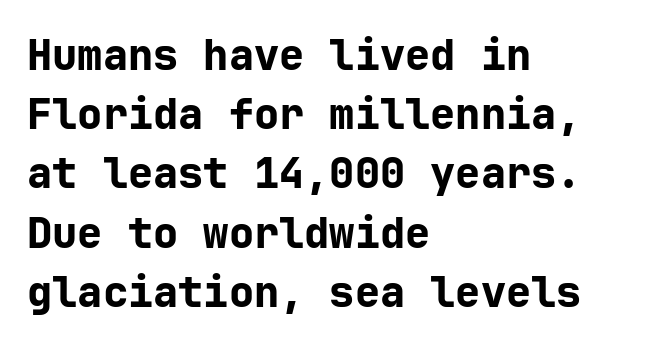
{"serif": "no", "italic": "no", "bold": "yes", "weight": "bold", "width": "normal", "stroke_contrast": "low", "x_height": "medium", "underline": "no", "align": "left", "line_spacing": "normal", "line_spacing_ratio": 1.41, "letter_spacing": "normal", "letter_spacing_em": 0.0, "glyph_px": 42}
